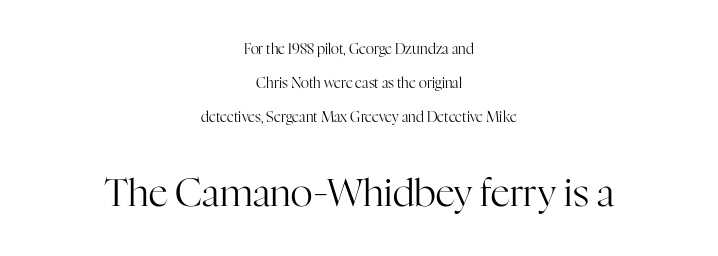
The zone under the glyphs is completely vacant. This sample has the flowing, uneven cadence of proportional lettering. The typeface chosen for these lines features serifs. Does extra space separate the letters? No, they use regular spacing. In CSS terms this would be text-align: center. Ink coverage per letter is moderate at most.
